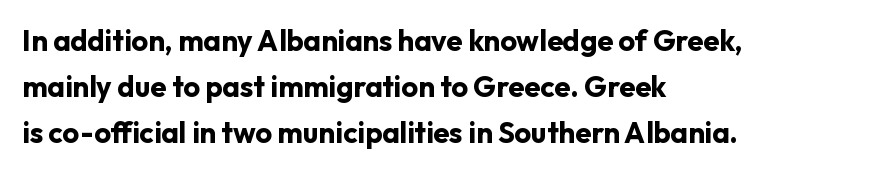
Q: Is the text bold? A: Yes.
Q: Is the text italic (slanted)? A: No, it is upright.
Q: Is the typeface a serif or a sans-serif typeface? A: Sans-serif.
Q: Is the text underlined? A: No.
Q: How is the paragraph aligned? A: Left-aligned.
Q: Is the spacing between letters normal or unusually wide? A: Normal.
Q: Is the spacing between lines tight, normal or loose? A: Normal.
Q: Width (condensed, normal, or wide)? A: Normal.
Q: Stroke contrast? A: Low.
Q: x-height? A: Medium.
Q: Monospaced? A: No.
